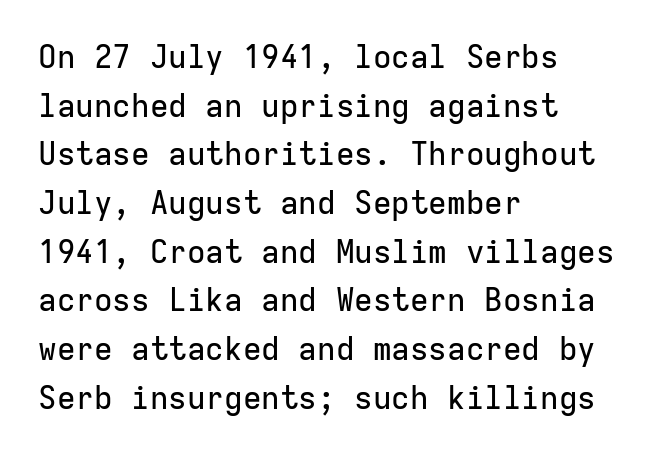
Is there much room between lines? A standard amount, neither cramped nor airy. Every character sits straight up, as roman type does. The letters carry no serifs — their stems end cleanly without finishing strokes. The space beneath each line is pristine and unruled. Do the characters align in a grid? Yes, the font is monospaced.
